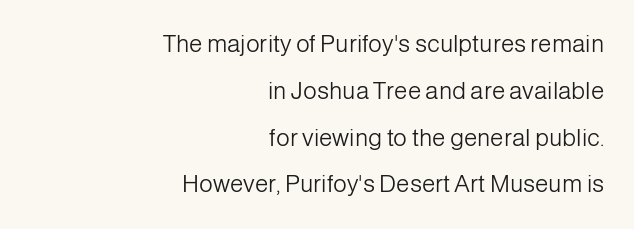
The letters look calm and open, with moderate or lighter stems. Horizontally, the lines are justified to the trailing edge only. Every stem runs plumb, perpendicular to the baseline. Horizontal bands of white between lines are thick stripes. Bare-footed words on every line. No extra tracking has been applied to these lines.
